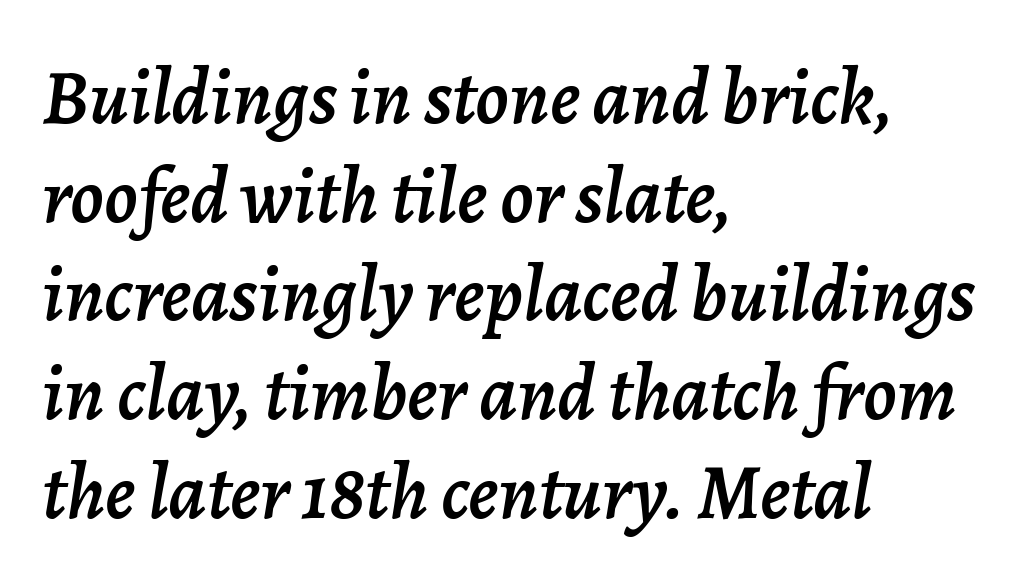
Q: Is the text italic (slanted)? A: Yes, it leans right by about 7 degrees.
Q: Is the text underlined? A: No.
Q: How is the paragraph aligned? A: Left-aligned.
Q: Is the spacing between letters normal or unusually wide? A: Normal.
Q: Is the spacing between lines tight, normal or loose? A: Normal.
Q: Width (condensed, normal, or wide)? A: Normal.
Q: Stroke contrast? A: Low.
Q: x-height? A: Medium.
Q: Monospaced? A: No.
